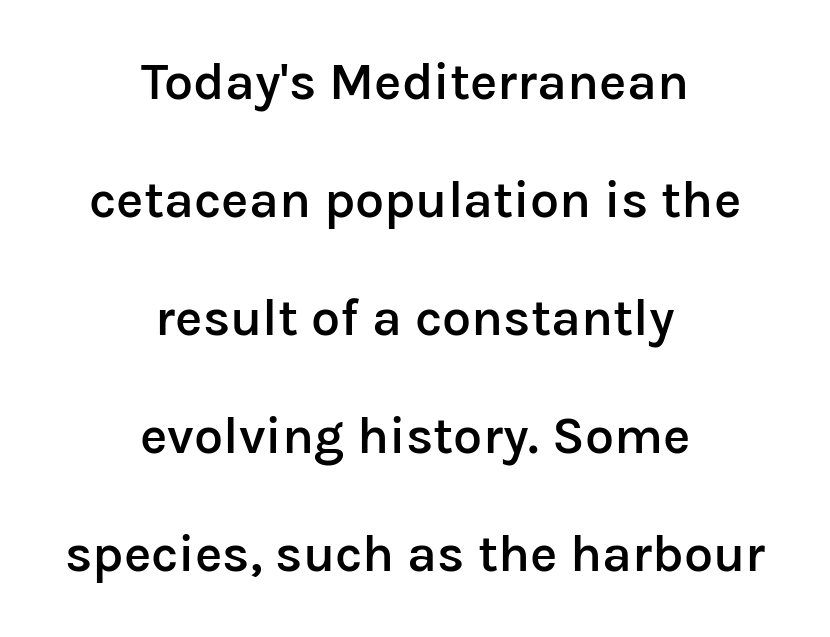
{"serif": "no", "italic": "no", "bold": "semi", "weight": "semibold", "width": "normal", "stroke_contrast": "low", "x_height": "medium", "monospaced": "no", "underline": "no", "align": "center", "line_spacing": "loose", "line_spacing_ratio": 2.27, "letter_spacing": "normal", "letter_spacing_em": 0.0, "glyph_px": 52}
